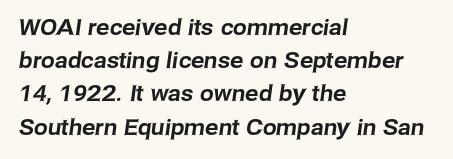
{"underline": "no", "align": "left", "line_spacing": "normal", "line_spacing_ratio": 1.51, "letter_spacing": "normal", "letter_spacing_em": 0.0, "glyph_px": 22}
